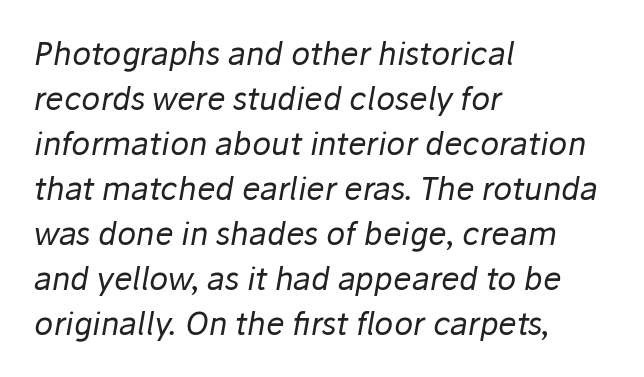
Q: Is the text bold? A: No.
Q: Is the text italic (slanted)? A: Yes, it leans right by about 10 degrees.
Q: Is the text underlined? A: No.
Q: How is the paragraph aligned? A: Left-aligned.
Q: Is the spacing between letters normal or unusually wide? A: Normal.
Q: Is the spacing between lines tight, normal or loose? A: Normal.
Q: Width (condensed, normal, or wide)? A: Normal.
Q: Stroke contrast? A: Low.
Q: x-height? A: Medium.
Q: Monospaced? A: No.
